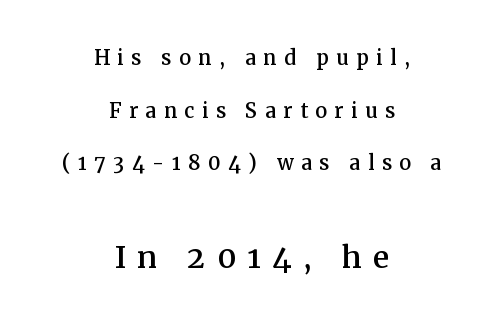
Is this a fixed-width face? No — the glyphs have proportional, varying widths. This is serif lettering, the kind often seen in printed books. The lettering stays uniformly vertical, giving the passage a roman look. The lower block of text is set noticeably larger than the block above it. Visually the block forms a symmetrical silhouette, jagged on both flanks. What stands out about the letter spacing? Its width — letters are far apart.
